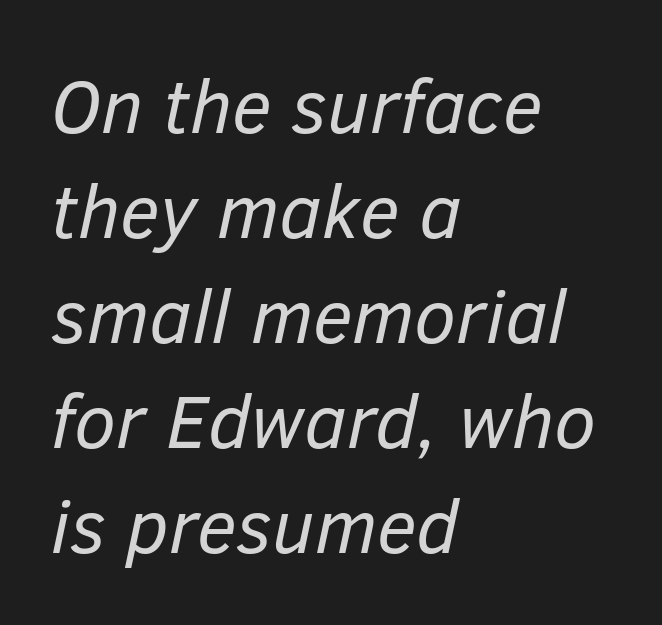
One glance says typical: line gaps are just what's usual. No word sits above an underline. The lines are quadded left. Would a proofreader flag this as italicized? Yes.
